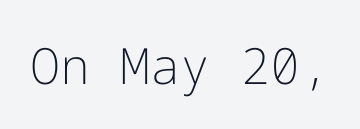
The image shows 50 px light sans-serif type, upright; set normal letter spacing, not underlined; low stroke contrast and a medium x-height.
